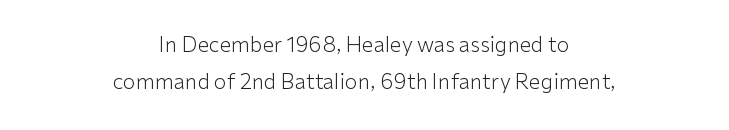
{"italic": "no", "bold": "no", "underline": "no", "align": "center", "line_spacing_ratio": 1.77, "letter_spacing": "normal", "letter_spacing_em": 0.0, "glyph_px": 21}
